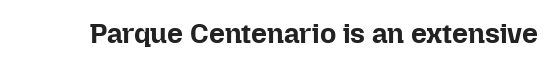
The image shows 28 px bold type, upright; set normal letter spacing, not underlined; low stroke contrast and a medium x-height.
